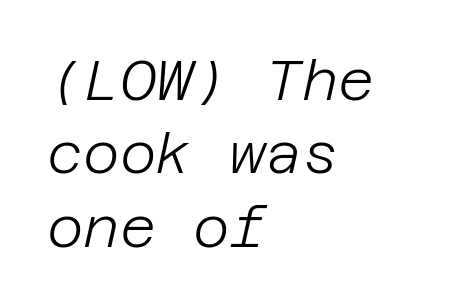
The face used here has a pronounced slope to its letters. Horizontally, the lines are justified to the leading edge only. Nobody drew a line under any word here. What's the leading like? Ordinary, nothing unusual. A quiet, ordinary-to-light weight characterises the typeface.
